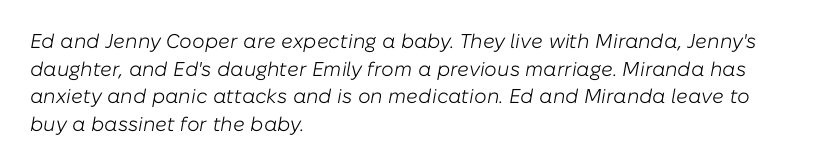
The passage shown leans; its letterforms are oblique. Summary of vertical rhythm: regular, with standard interline spacing. Ink coverage per letter is moderate at most. A clean baseline with only descenders dipping below it.
